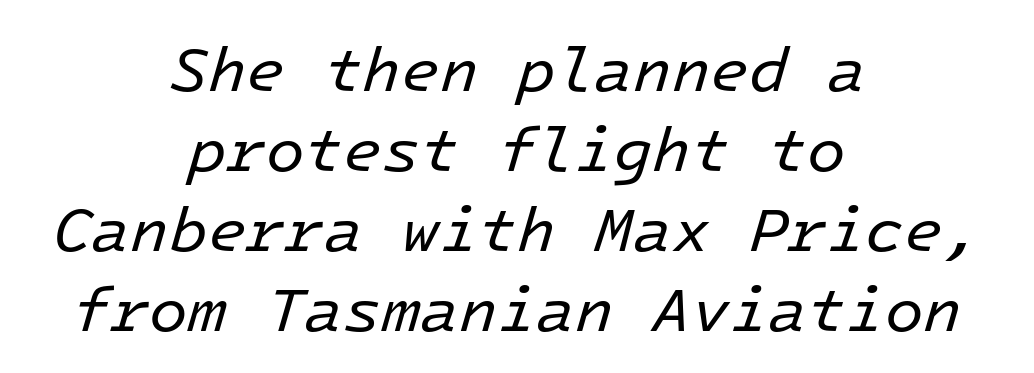
Q: Is the text bold? A: No.
Q: Is the text italic (slanted)? A: Yes, it leans right by about 16 degrees.
Q: Is the text underlined? A: No.
Q: How is the paragraph aligned? A: Centered.
Q: Is the spacing between letters normal or unusually wide? A: Normal.
Q: Is the spacing between lines tight, normal or loose? A: Normal.
Q: Width (condensed, normal, or wide)? A: Normal.
Q: Stroke contrast? A: Low.
Q: x-height? A: Medium.
Q: Monospaced? A: Yes.
